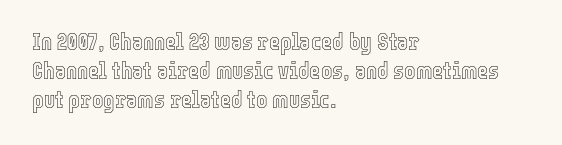
{"italic": "no", "underline": "no", "align": "left", "line_spacing_ratio": 1.2, "letter_spacing": "normal", "letter_spacing_em": 0.0, "glyph_px": 24}
